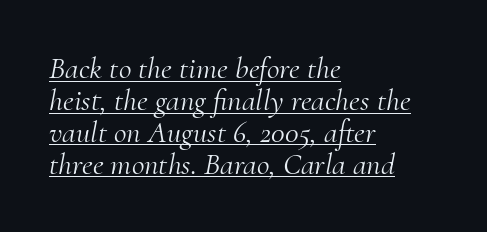
The image shows 31 px light serif type, italic (leaning right); set left-aligned, tight line spacing (1.03x), normal letter spacing, underlined; medium stroke contrast and a small x-height.
